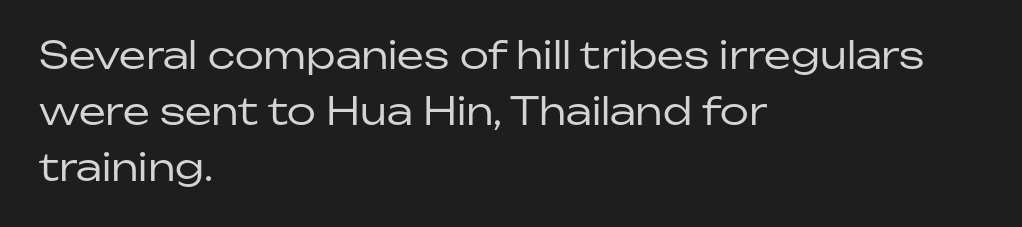
Q: Is the text bold? A: No.
Q: Is the text italic (slanted)? A: No, it is upright.
Q: Is the typeface a serif or a sans-serif typeface? A: Sans-serif.
Q: Is the text underlined? A: No.
Q: How is the paragraph aligned? A: Left-aligned.
Q: Is the spacing between letters normal or unusually wide? A: Normal.
Q: Is the spacing between lines tight, normal or loose? A: Normal.
Q: Width (condensed, normal, or wide)? A: Normal.
Q: Stroke contrast? A: Low.
Q: x-height? A: Medium.
Q: Monospaced? A: No.
